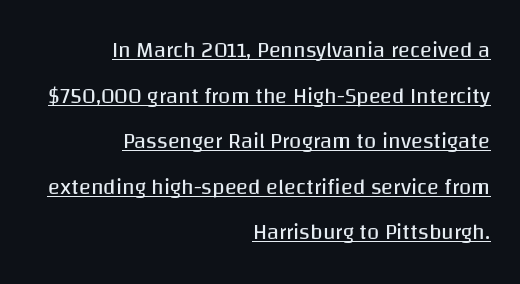
The image shows 22 px text type, upright; set right-aligned, loose line spacing (2.07x), normal letter spacing, underlined.
